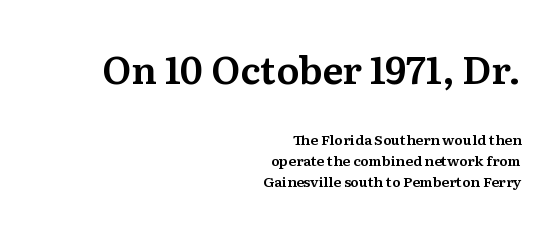
{"serif": "yes", "italic": "no", "width": "normal", "stroke_contrast": "medium", "x_height": "medium", "monospaced": "no", "underline": "no", "align": "right", "line_spacing": "normal", "line_spacing_ratio": 1.53, "letter_spacing": "normal", "letter_spacing_em": 0.0, "larger_block": "first", "size_ratio": 2.71, "glyph_px": 38}
